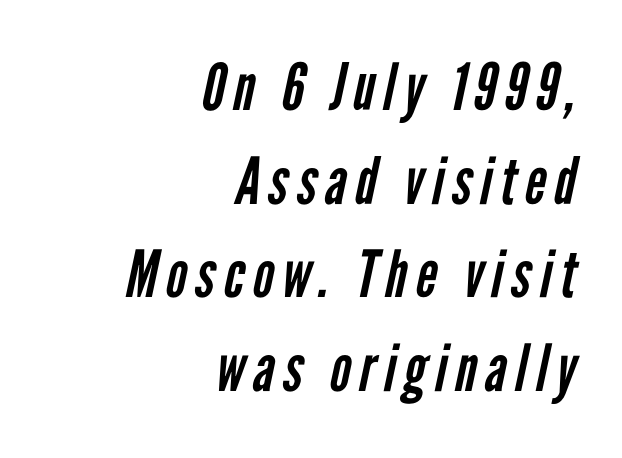
{"serif": "no", "bold": "no", "weight": "regular", "width": "condensed", "stroke_contrast": "low", "x_height": "medium", "monospaced": "no", "underline": "no", "align": "right", "line_spacing": "normal", "line_spacing_ratio": 1.44, "glyph_px": 65}
